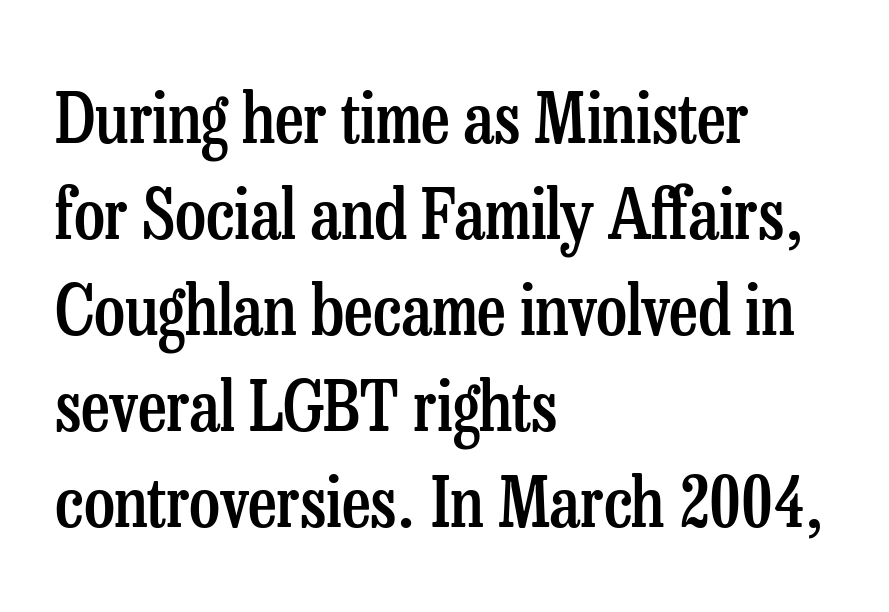
Q: Is the text bold? A: Semi-bold.
Q: Is the text italic (slanted)? A: No, it is upright.
Q: Is the typeface a serif or a sans-serif typeface? A: Serif.
Q: Is the text underlined? A: No.
Q: How is the paragraph aligned? A: Left-aligned.
Q: Is the spacing between letters normal or unusually wide? A: Normal.
Q: Is the spacing between lines tight, normal or loose? A: Normal.
Q: Width (condensed, normal, or wide)? A: Condensed.
Q: Stroke contrast? A: Low.
Q: x-height? A: Medium.
Q: Monospaced? A: No.
